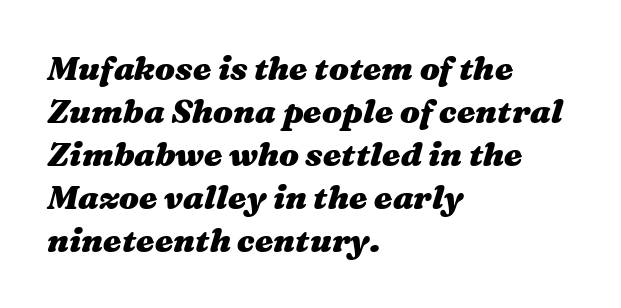
{"italic": "yes", "lean": "right", "slant_degrees": 16, "bold": "yes", "weight": "heavy", "width": "wide", "stroke_contrast": "medium", "x_height": "medium", "monospaced": "no", "underline": "no", "align": "left", "line_spacing": "normal", "line_spacing_ratio": 1.3, "letter_spacing": "normal", "letter_spacing_em": 0.0, "glyph_px": 33}
